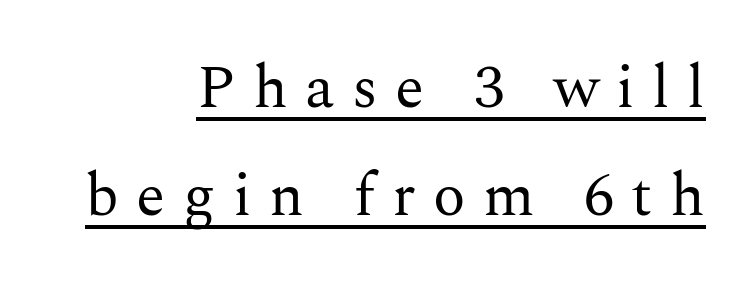
The image shows 60 px regular-weight serif type, upright; set right-aligned, line spacing 1.8x, unusually wide letter spacing (+0.29 em), underlined; medium stroke contrast and a medium x-height.
